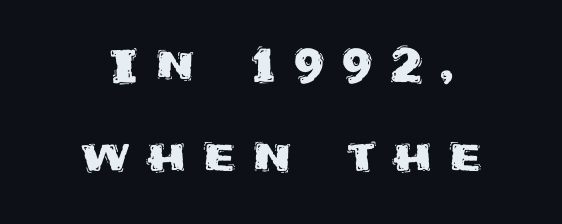
{"serif": "no", "italic": "no", "width": "normal", "stroke_contrast": "medium", "x_height": "large", "monospaced": "no", "underline": "no", "align": "center", "line_spacing": "loose", "line_spacing_ratio": 2.01, "letter_spacing": "wide", "letter_spacing_em": 0.36, "glyph_px": 46}
